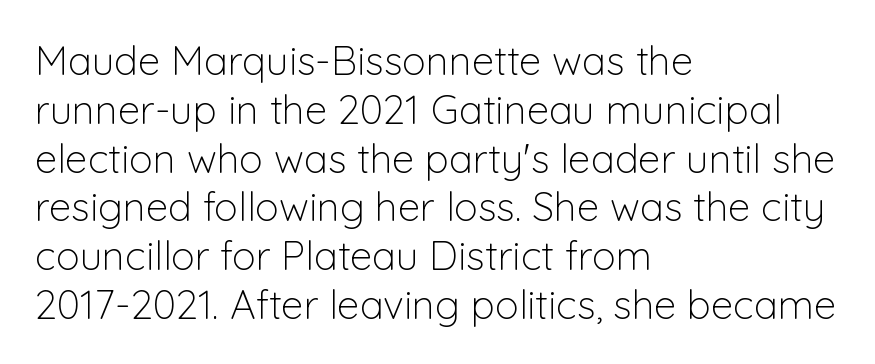
Typographically, this falls in the sans-serif category. Looks like regular typesetting: each glyph gets only the width it needs. Caption: standard tracking, unaltered. The passage is arranged the way most books set body copy — flush left.
